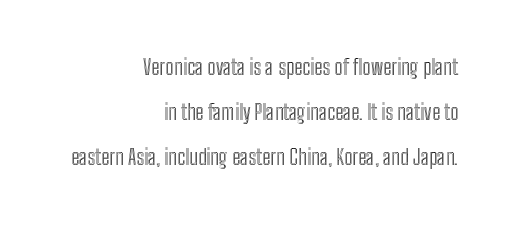
Check under the words: just untouched page. Glyph-to-glyph distance matches everyday printed text. These lines stack with their right ends in a neat column. Compared with typical paragraphs, the rows here are farther apart. The letters stand straight up with perfectly vertical stems.
